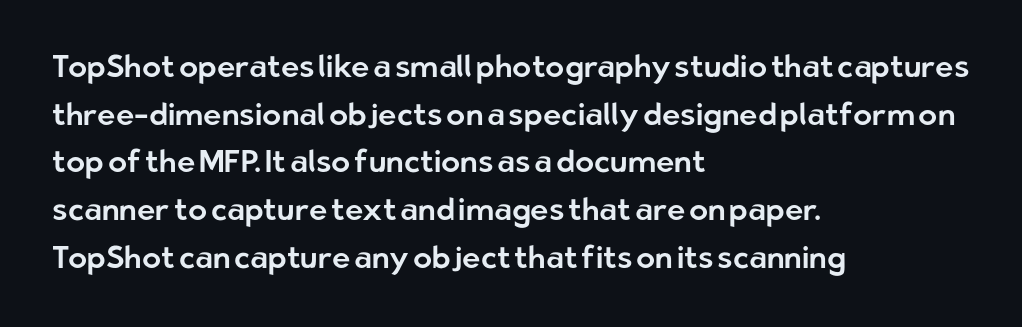
Q: Is the text italic (slanted)? A: No, it is upright.
Q: Is the typeface a serif or a sans-serif typeface? A: Sans-serif.
Q: Is the text underlined? A: No.
Q: How is the paragraph aligned? A: Left-aligned.
Q: Is the spacing between letters normal or unusually wide? A: Normal.
Q: Is the spacing between lines tight, normal or loose? A: Normal.
Q: Width (condensed, normal, or wide)? A: Normal.
Q: Stroke contrast? A: Low.
Q: x-height? A: Medium.
Q: Monospaced? A: No.
